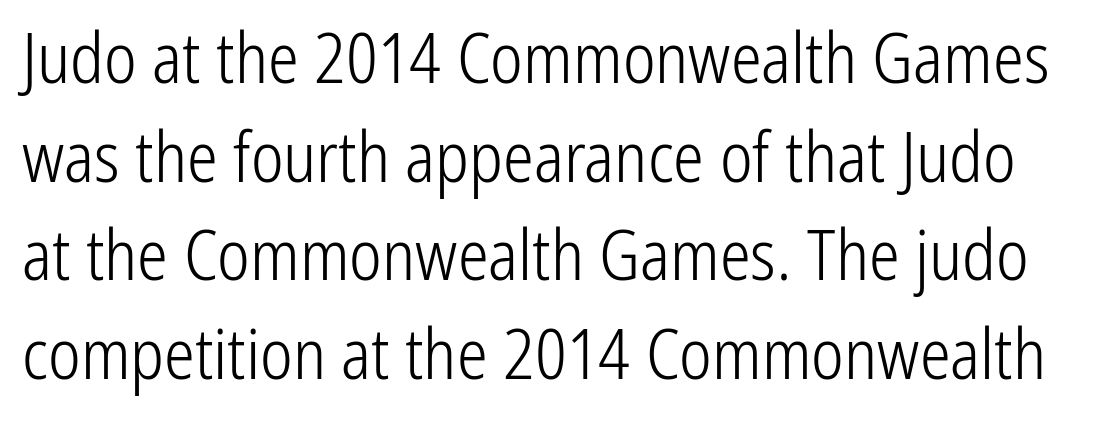
The image shows 69 px light, condensed sans-serif type, upright; set normal line spacing (1.43x), normal letter spacing, not underlined; low stroke contrast and a medium x-height.
